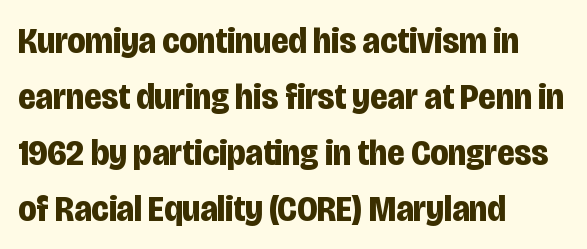
Set as a true bold cut, around the 700 mark. Spacing verdict: proportional, widths tailored to each character. Does extra space separate the letters? No, they use regular spacing. These lines stack with their left ends in a neat column. Descender tails drop into unmarked territory.
